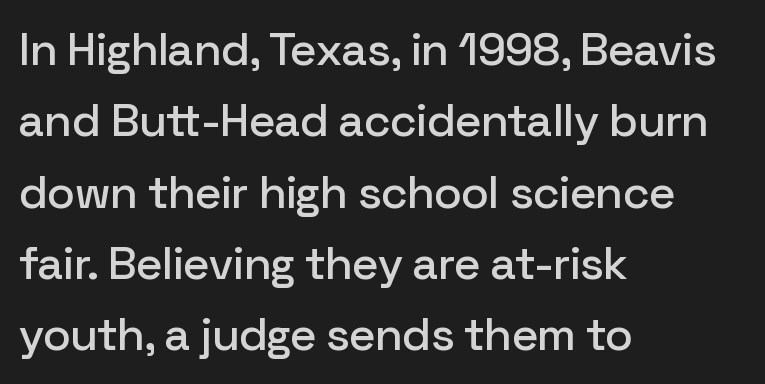
Notice how descenders clear the ascenders below comfortably — that's standard leading. Unmarked baselines from the first word to the last. Nobody touched the tracking dial on this one. This sample is left-justified, so line endings fall wherever the words run out.
